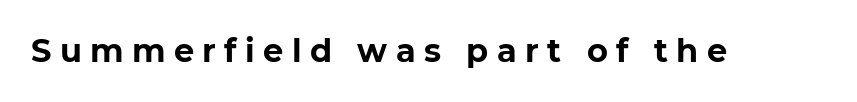
You could only call the tracking loose — the letters float apart. Serif or sans? Sans — the stroke terminals are bare. As a designer I'd log this as weight 700, bold. Note the varied advance widths — an 'i' is clearly narrower than an 'm'.
